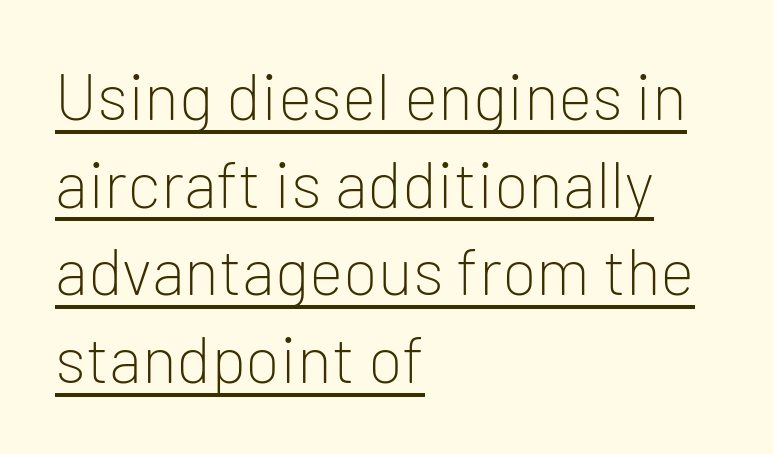
The image shows 65 px light sans-serif type, upright; set left-aligned, normal line spacing (1.35x), normal letter spacing, underlined; low stroke contrast and a medium x-height.
